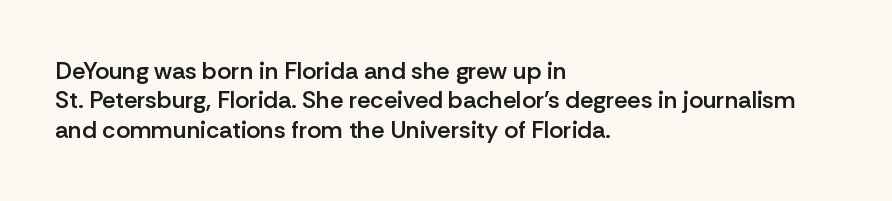
{"italic": "no", "bold": "semi", "underline": "no", "align": "left", "line_spacing_ratio": 1.22, "letter_spacing": "normal", "letter_spacing_em": 0.0, "glyph_px": 24}
